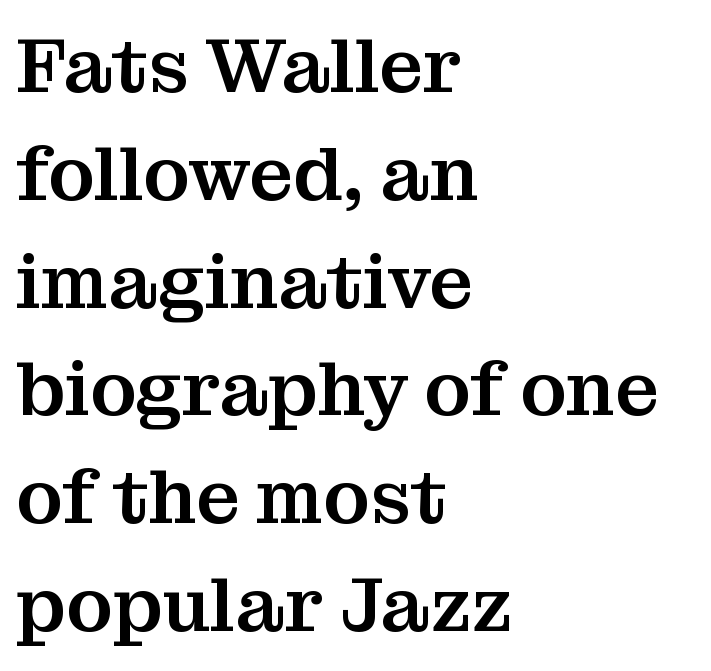
The image shows 77 px serif type, upright; set left-aligned, normal line spacing (1.4x), normal letter spacing, not underlined; medium stroke contrast and a medium x-height.
